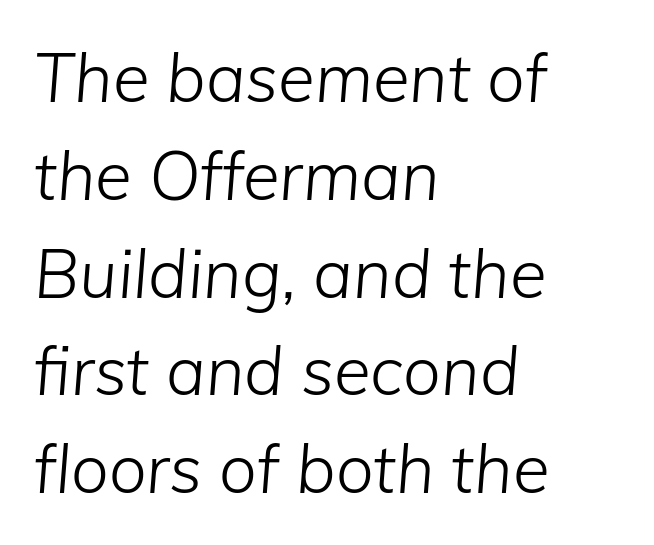
The image shows 67 px light type, italic (leaning right); set left-aligned, normal line spacing (1.46x), normal letter spacing, not underlined; low stroke contrast and a medium x-height.
